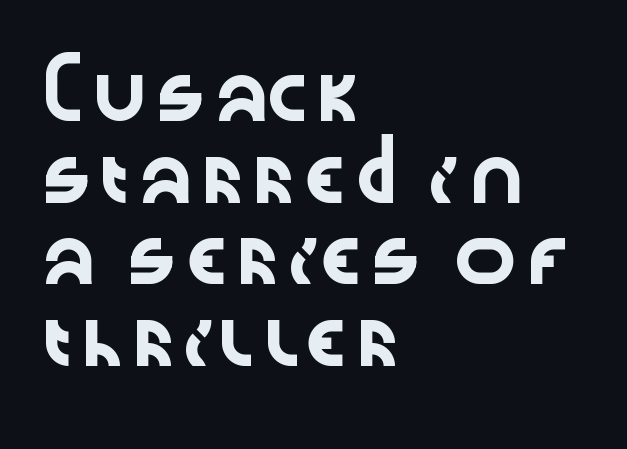
Where is the straight margin? On the left. Varying glyph widths throughout — classic text-font behaviour. Characters remain perfectly vertical along every line. Typographically, this falls in the sans-serif category. Each word holds together tightly as a unit, with standard inter-letter gaps. Letters rest on an invisible, unmarked baseline.
